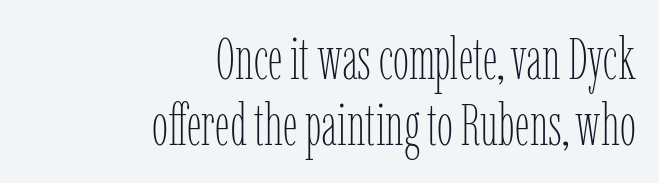
{"italic": "no", "bold": "no", "weight": "thin", "width": "condensed", "stroke_contrast": "low", "x_height": "medium", "monospaced": "no", "underline": "no", "align": "right", "line_spacing": "tight", "line_spacing_ratio": 1.13, "letter_spacing": "normal", "letter_spacing_em": 0.0, "glyph_px": 58}
